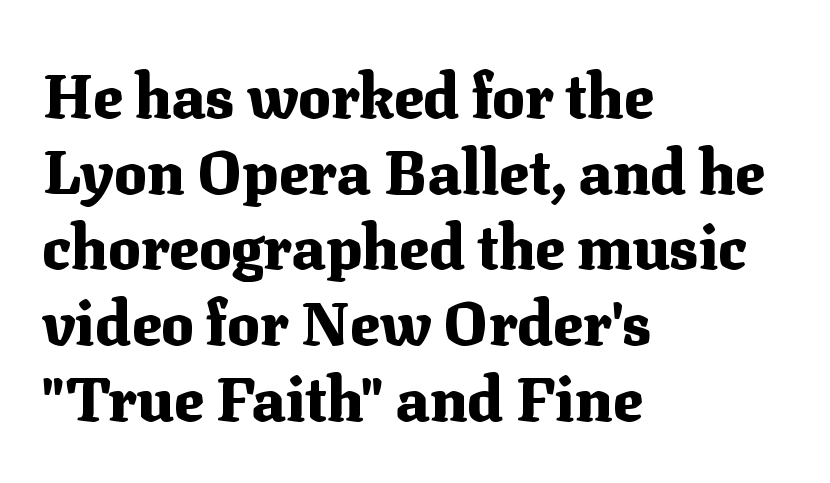
The image shows 61 px heavy serif type, upright; set left-aligned, line spacing 1.24x, normal letter spacing, not underlined; medium stroke contrast and a medium x-height.
